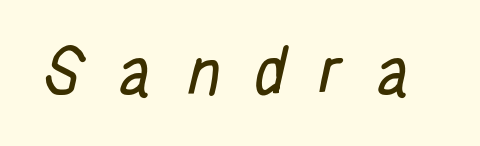
{"serif": "no", "width": "condensed", "stroke_contrast": "low", "x_height": "large", "monospaced": "no", "underline": "no", "letter_spacing": "wide", "letter_spacing_em": 0.49, "glyph_px": 67}
